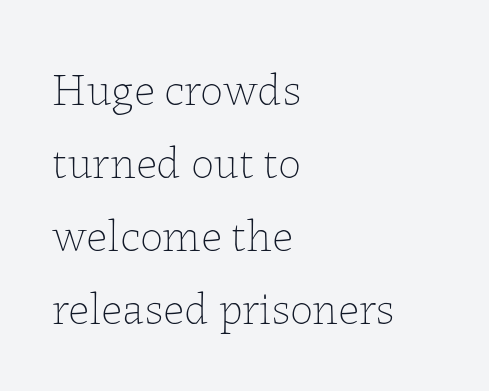
{"italic": "no", "bold": "no", "weight": "thin", "width": "normal", "stroke_contrast": "low", "x_height": "medium", "monospaced": "no", "underline": "no", "align": "left", "line_spacing": "normal", "line_spacing_ratio": 1.59, "letter_spacing": "normal", "letter_spacing_em": 0.0, "glyph_px": 46}
